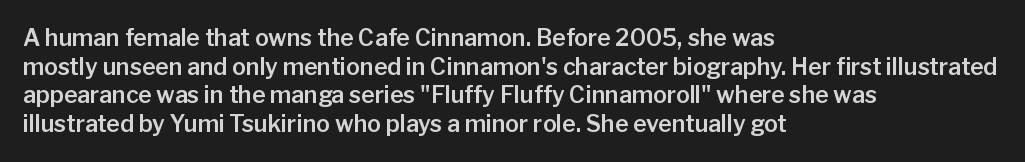
Quick note: not italic, upright. The letters sit at their default tracking, neither squeezed nor spread. The space between consecutive lines is moderate. This sample is left-justified, so line endings fall wherever the words run out. The string is rendered with underlining switched off.
